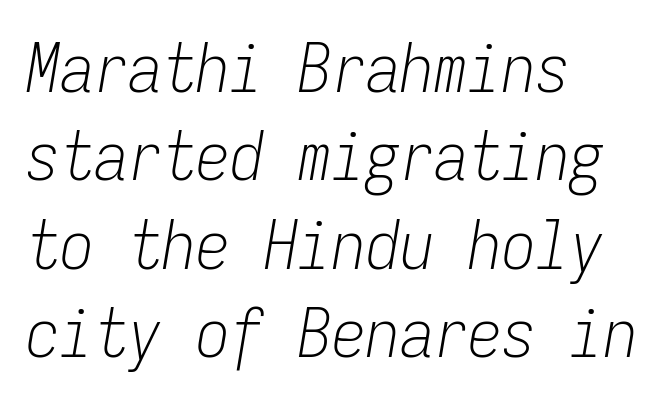
Q: Is the text bold? A: No.
Q: Is the text italic (slanted)? A: Yes, it leans right by about 9 degrees.
Q: Is the text underlined? A: No.
Q: How is the paragraph aligned? A: Left-aligned.
Q: Is the spacing between letters normal or unusually wide? A: Normal.
Q: Is the spacing between lines tight, normal or loose? A: Normal.
Q: Width (condensed, normal, or wide)? A: Condensed.
Q: Stroke contrast? A: Low.
Q: x-height? A: Medium.
Q: Monospaced? A: Yes.
